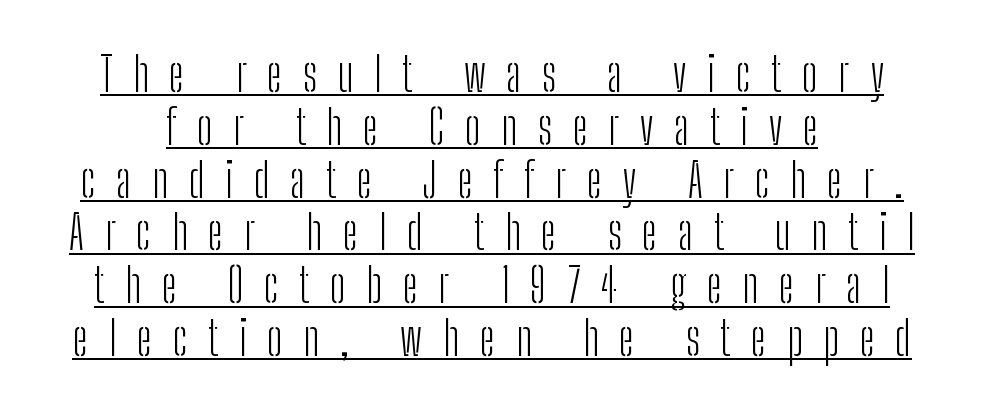
{"serif": "no", "italic": "no", "bold": "no", "weight": "light", "width": "condensed", "stroke_contrast": "low", "x_height": "medium", "monospaced": "no", "underline": "yes", "line_spacing": "tight", "line_spacing_ratio": 1.1, "letter_spacing": "wide", "letter_spacing_em": 0.43, "glyph_px": 48}
